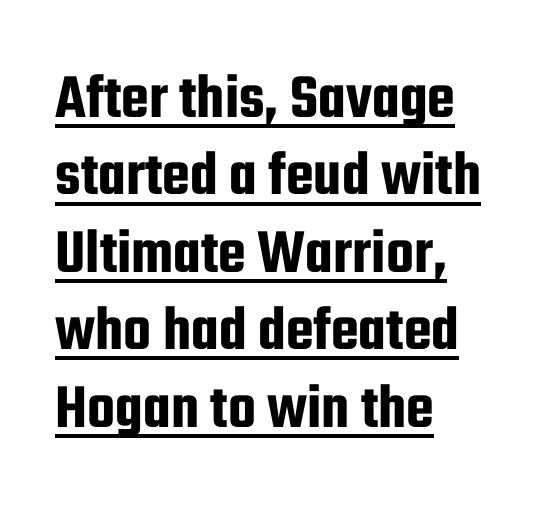
The image shows 64 px condensed sans-serif type, upright; set left-aligned, line spacing 1.21x, normal letter spacing, underlined; low stroke contrast and a medium x-height.
